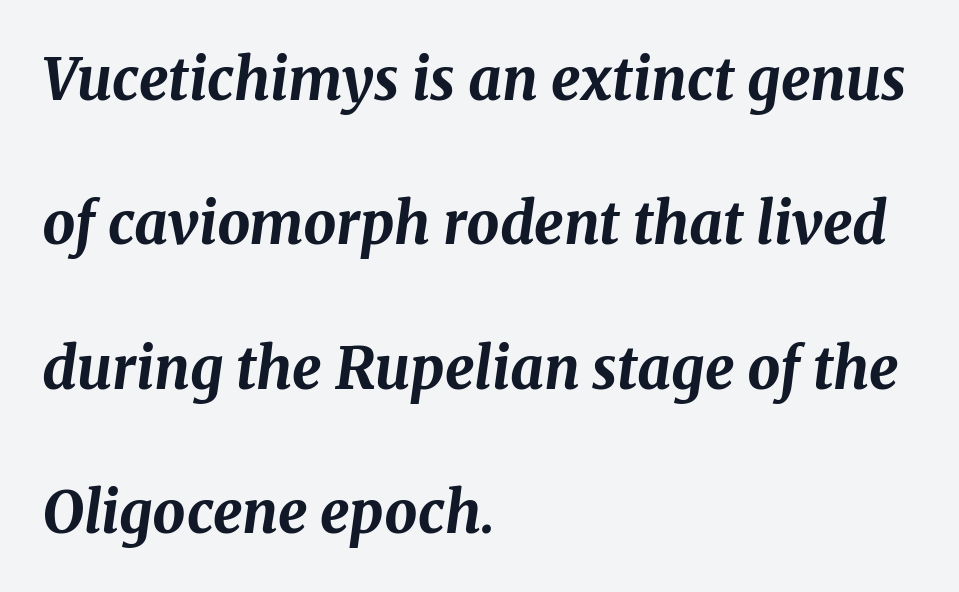
Widely set lines give the paragraph a tall, airy silhouette. The characters look thick and weighty, a clear bold. Short note: letters normally spaced. Clear beneath every line of the passage. Casual observation: everything's shoved over to the left. Here the designer chose a conventional face with non-uniform glyph widths.
